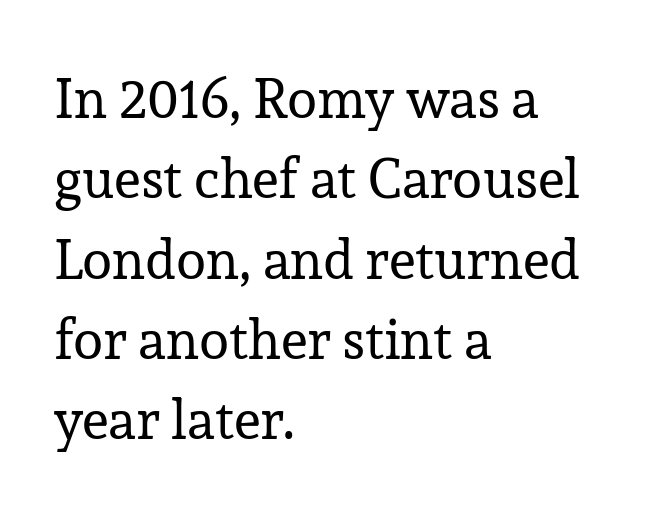
The image shows 55 px regular-weight serif type, upright; set left-aligned, normal line spacing (1.46x), normal letter spacing, not underlined; low stroke contrast and a medium x-height.
